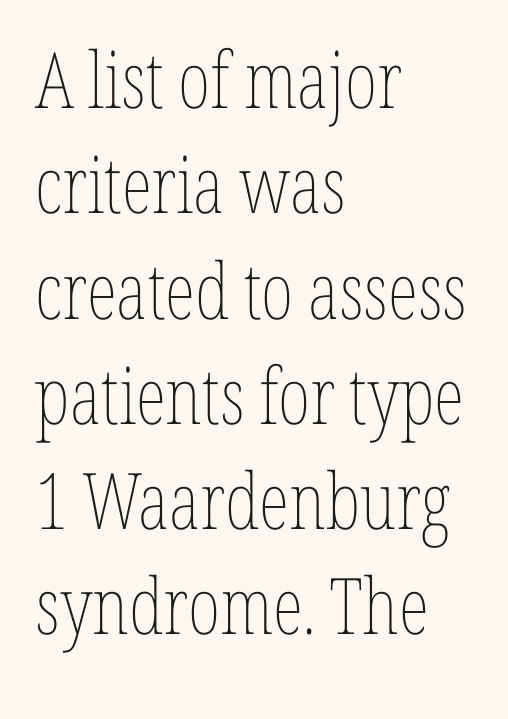
Italic: no, the glyphs are upright roman. Letters have the restrained weight of plain body copy at most. The text block is weighted toward the left margin, trailing off unevenly rightward. Summary of vertical rhythm: regular, with standard interline spacing. These lines keep a tight, regular rhythm from letter to letter. Do the characters align in a grid? No, the font is proportional.
